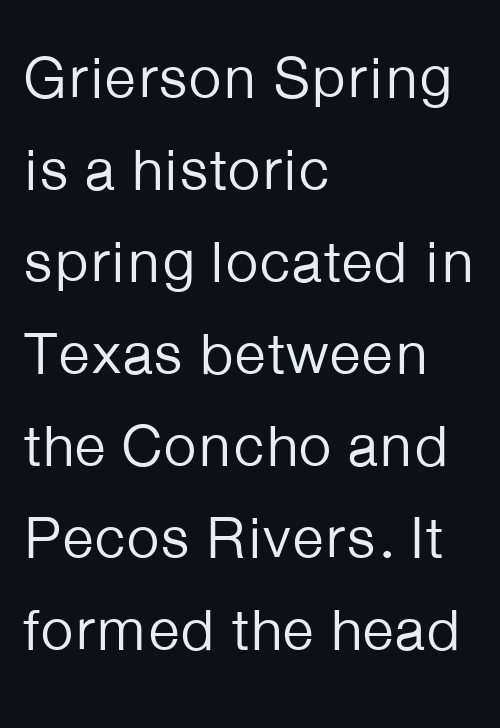
Q: Is the text bold? A: No.
Q: Is the text italic (slanted)? A: No, it is upright.
Q: Is the typeface a serif or a sans-serif typeface? A: Sans-serif.
Q: Is the text underlined? A: No.
Q: How is the paragraph aligned? A: Left-aligned.
Q: Is the spacing between letters normal or unusually wide? A: Normal.
Q: Is the spacing between lines tight, normal or loose? A: Normal.
Q: Width (condensed, normal, or wide)? A: Normal.
Q: Stroke contrast? A: Low.
Q: x-height? A: Medium.
Q: Monospaced? A: No.
